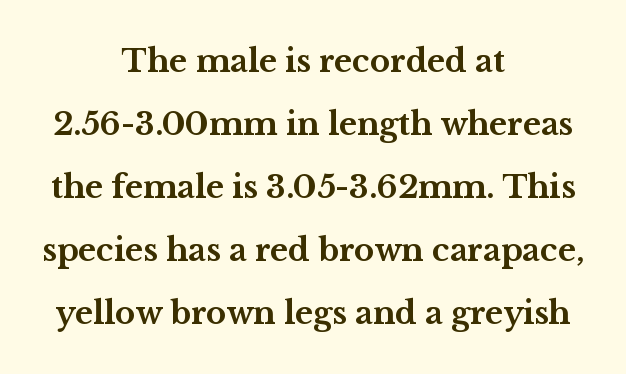
The image shows 31 px bold, wide serif type, upright; set centered, loose line spacing (2.03x), normal letter spacing, not underlined; medium stroke contrast and a medium x-height.
